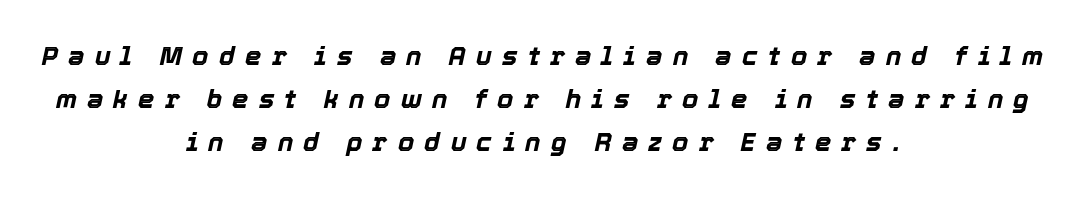
Words float on clear page, feet unadorned. What weight is shown? A full bold with thick strokes. This block has exactly the height ordinary leading produces. Does the lettering tilt? It does — this is italic.
